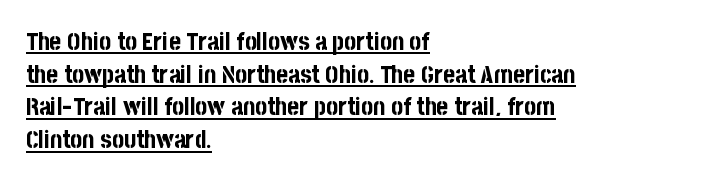
The image shows 25 px bold type, upright; set left-aligned, normal line spacing (1.31x), normal letter spacing, underlined.
